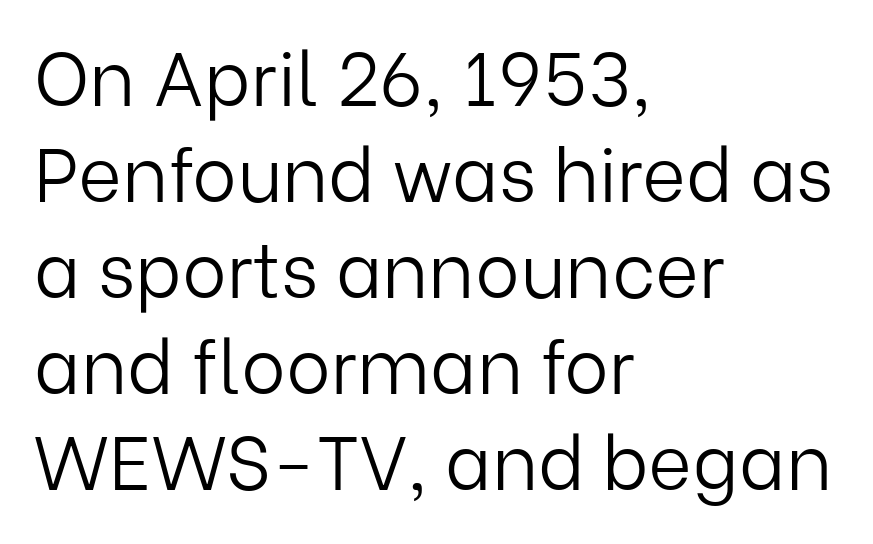
The image shows 75 px light sans-serif type, upright; set left-aligned, normal line spacing (1.28x), normal letter spacing, not underlined; low stroke contrast and a medium x-height.
